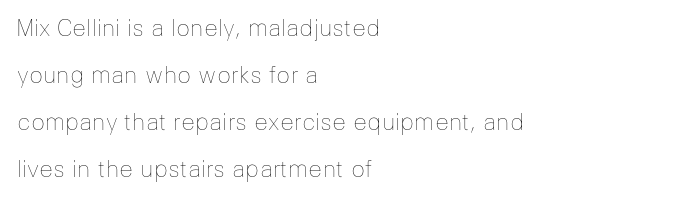
Quick note: not italic, upright. Stroke thickness stays within the range of a standard reading face or lighter. Leading is clearly above the norm, producing a sparse column. The lines are quadded left. The letters sit at their default tracking, neither squeezed nor spread.
